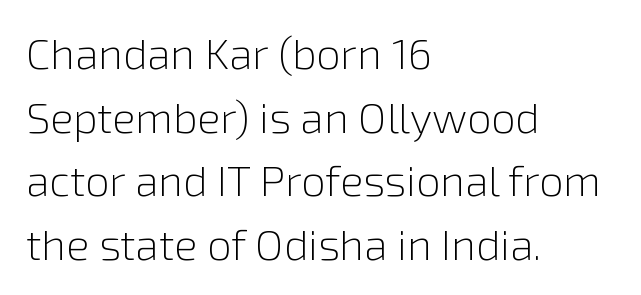
The image shows 43 px light sans-serif type, upright; set left-aligned, normal line spacing (1.48x), normal letter spacing, not underlined; low stroke contrast and a medium x-height.
